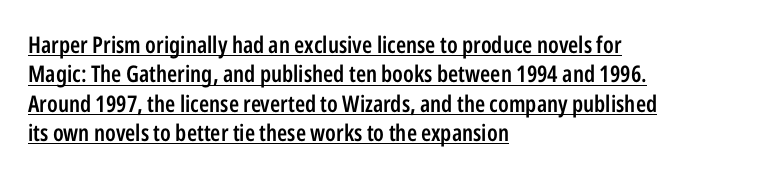
{"italic": "no", "bold": "semi", "underline": "yes", "align": "left", "line_spacing": "normal", "line_spacing_ratio": 1.28, "letter_spacing": "normal", "letter_spacing_em": 0.0, "glyph_px": 23}
